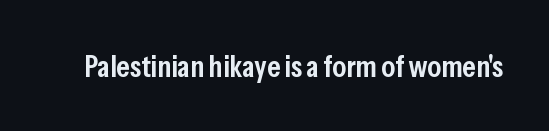
Q: Is the text bold? A: Semi-bold.
Q: Is the text italic (slanted)? A: No, it is upright.
Q: Is the typeface a serif or a sans-serif typeface? A: Sans-serif.
Q: Is the text underlined? A: No.
Q: Is the spacing between letters normal or unusually wide? A: Normal.
Q: Width (condensed, normal, or wide)? A: Condensed.
Q: Stroke contrast? A: Low.
Q: x-height? A: Medium.
Q: Monospaced? A: No.
